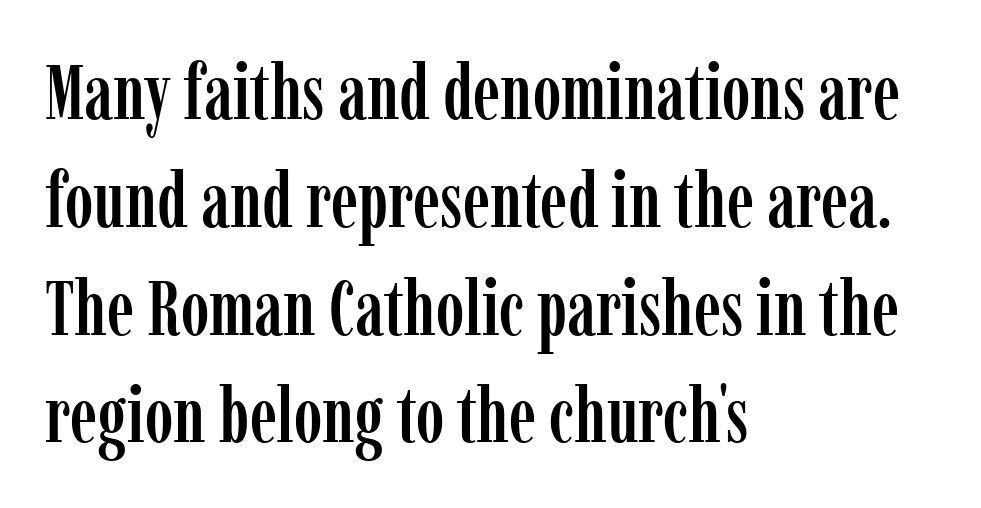
Q: Is the text italic (slanted)? A: No, it is upright.
Q: Is the typeface a serif or a sans-serif typeface? A: Serif.
Q: Is the text underlined? A: No.
Q: How is the paragraph aligned? A: Left-aligned.
Q: Is the spacing between letters normal or unusually wide? A: Normal.
Q: Is the spacing between lines tight, normal or loose? A: Normal.
Q: Width (condensed, normal, or wide)? A: Condensed.
Q: Stroke contrast? A: Low.
Q: x-height? A: Medium.
Q: Monospaced? A: No.
